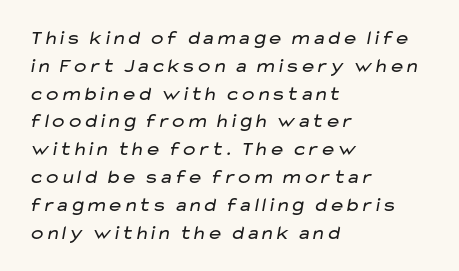
Words appear dense and cohesive because spacing is normal. Weight class: somewhere from thin through regular. Regarding leading, the lines here are spaced in the standard way. These lines stack with their left ends in a neat column.
